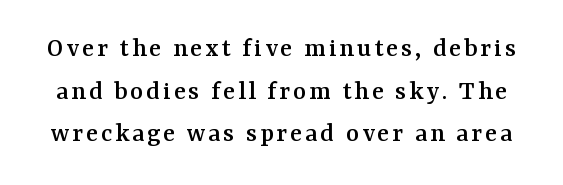
{"serif": "yes", "italic": "no", "width": "normal", "stroke_contrast": "medium", "x_height": "medium", "monospaced": "no", "underline": "no", "line_spacing": "normal", "line_spacing_ratio": 1.52, "glyph_px": 28}
